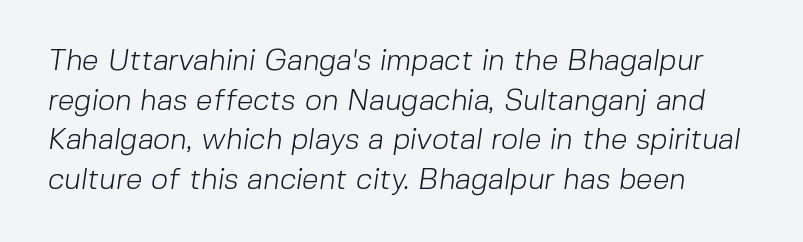
Glance below the letters and you will spot only blank space. Typographically, this falls in the sans-serif category. Is the letter spacing exaggerated? No — it looks like the ordinary default. Varying glyph widths throughout — classic text-font behaviour.
